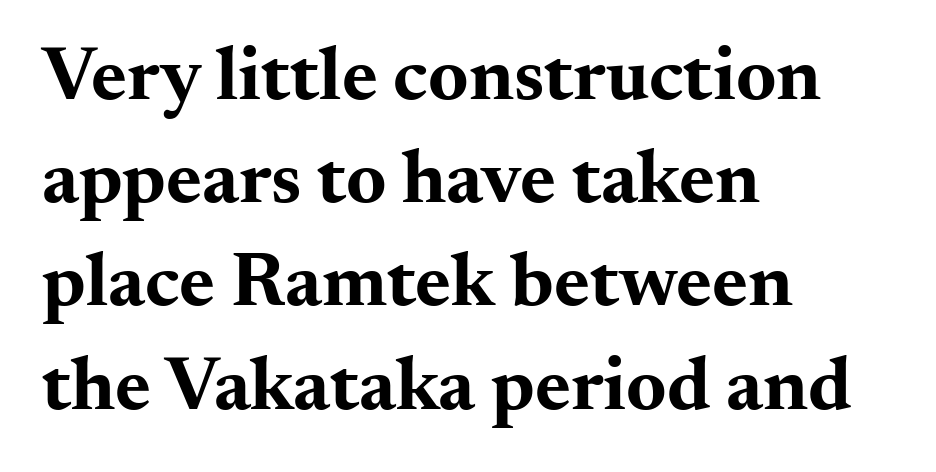
{"serif": "yes", "italic": "no", "bold": "yes", "weight": "bold", "width": "wide", "stroke_contrast": "medium", "x_height": "small", "monospaced": "no", "underline": "no", "align": "left", "line_spacing": "normal", "line_spacing_ratio": 1.34, "letter_spacing": "normal", "letter_spacing_em": 0.0, "glyph_px": 77}
